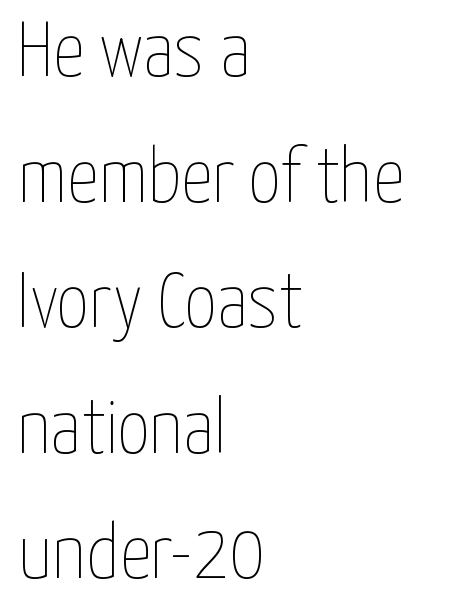
Q: Is the text bold? A: No.
Q: Is the text italic (slanted)? A: No, it is upright.
Q: Is the text underlined? A: No.
Q: How is the paragraph aligned? A: Left-aligned.
Q: Is the spacing between letters normal or unusually wide? A: Normal.
Q: Is the spacing between lines tight, normal or loose? A: Normal.
Q: Width (condensed, normal, or wide)? A: Condensed.
Q: Stroke contrast? A: Low.
Q: x-height? A: Medium.
Q: Monospaced? A: No.
